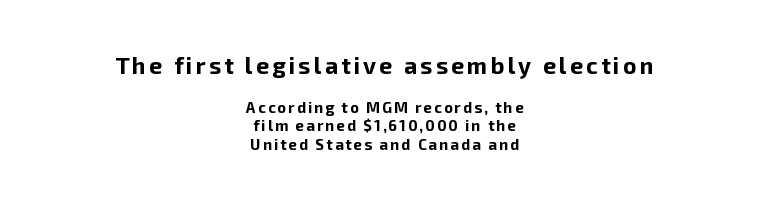
The image shows 23 px bold type, upright; set centered, line spacing 1.23x, not underlined; the first (top) block is 1.53x larger.
